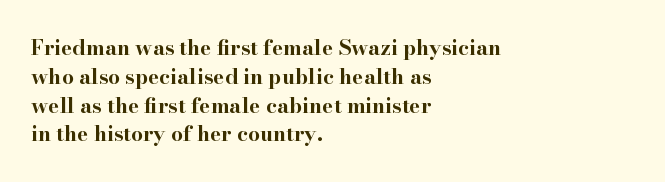
Q: Is the text bold? A: Yes.
Q: Is the text italic (slanted)? A: No, it is upright.
Q: Is the text underlined? A: No.
Q: How is the paragraph aligned? A: Left-aligned.
Q: Is the spacing between letters normal or unusually wide? A: Normal.
Q: Is the spacing between lines tight, normal or loose? A: Normal.
